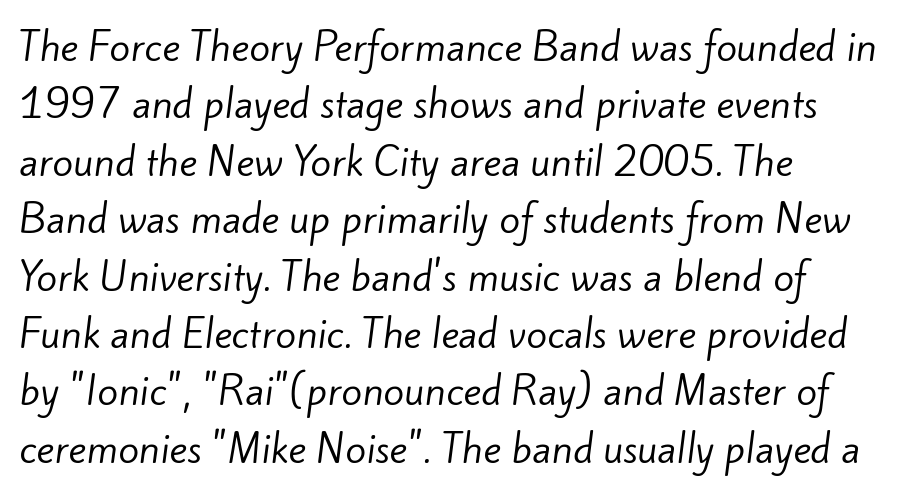
A classic flush-left, rag-right setting is used for this passage. Quick note: interline space is typical. Varying glyph widths throughout — classic text-font behaviour. I'd call this a sans setting — the letters go barefoot.
